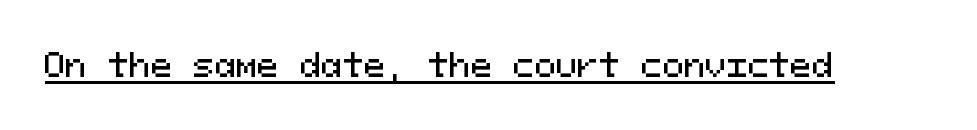
The image shows 32 px sans-serif type, upright, monospaced; set normal letter spacing, underlined; medium stroke contrast and a medium x-height.
